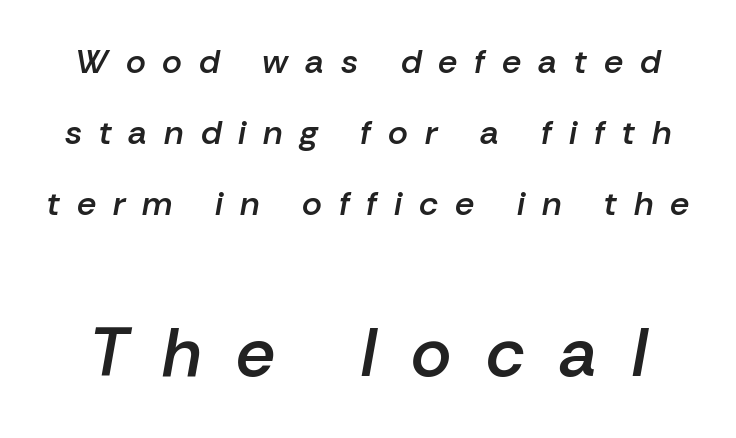
{"italic": "yes", "lean": "right", "slant_degrees": 10, "bold": "semi", "weight": "semibold", "width": "normal", "stroke_contrast": "low", "x_height": "medium", "monospaced": "no", "underline": "no", "line_spacing": "loose", "line_spacing_ratio": 2.09, "letter_spacing": "wide", "letter_spacing_em": 0.5, "larger_block": "second", "size_ratio": 2.03, "glyph_px": 69}
